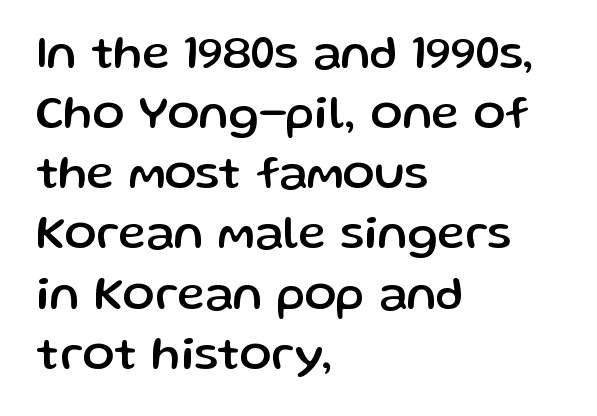
{"serif": "no", "italic": "no", "width": "normal", "stroke_contrast": "low", "x_height": "medium", "monospaced": "no", "underline": "no", "align": "left", "line_spacing": "normal", "line_spacing_ratio": 1.28, "letter_spacing": "normal", "letter_spacing_em": 0.0, "glyph_px": 47}
